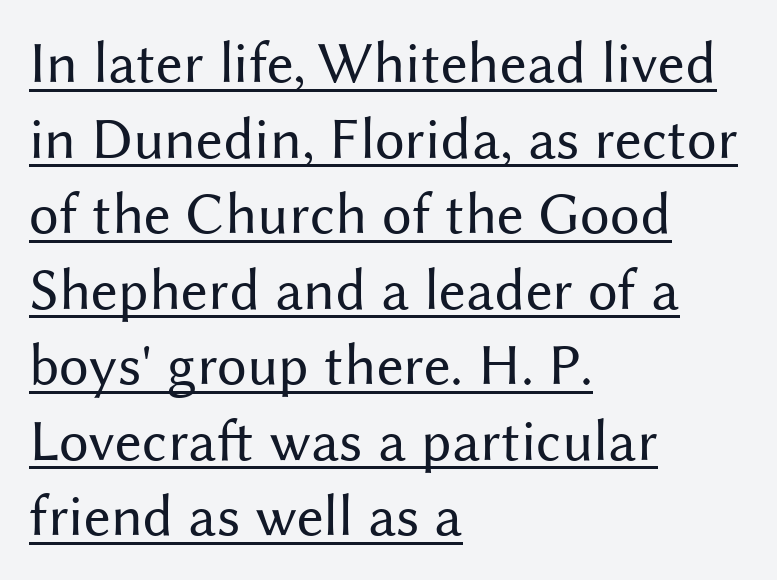
Line beginnings align vertically; line endings do not. Unlike a traditional serif, this face leaves its strokes unadorned. Note the varied advance widths — an 'i' is clearly narrower than an 'm'. Like a heading marked for emphasis, these lines bear an underscore. Honestly, the letter spacing is just normal — you wouldn't notice it. The font's upright variant was chosen for this text.
